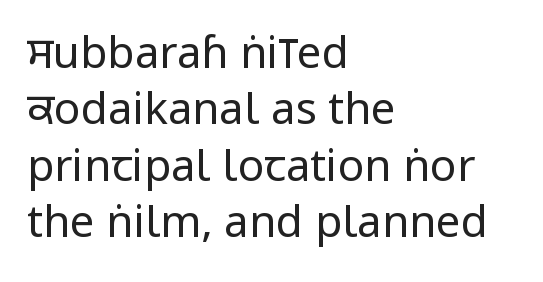
Compared with a typical body face, this is equally light or lighter still. Standard letterfit; no display-style spreading of the glyphs. In terms of posture, this sample is upright. Successive baselines arrive at the customary interval. You could not count columns in this text — the font is proportionally spaced.
